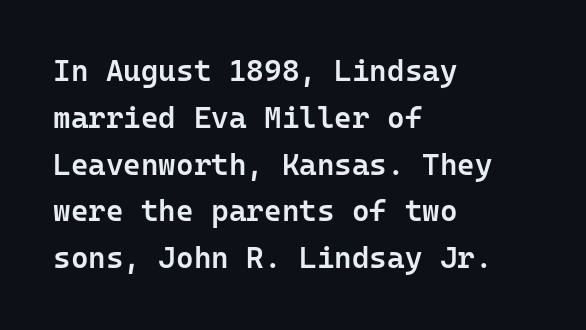
This is sans-serif lettering, the kind often seen on screens and signage. Clear beneath every line of the passage. The typesetter chose a ragged-right arrangement here. Honestly, the letter spacing is just normal — you wouldn't notice it. Summary of weight: moderately heavy, a semibold.
